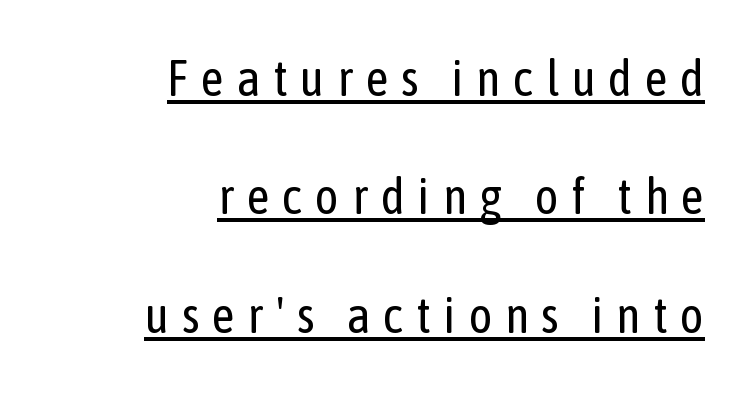
{"serif": "no", "italic": "no", "bold": "no", "weight": "regular", "width": "condensed", "stroke_contrast": "low", "x_height": "medium", "monospaced": "no", "underline": "yes", "align": "right", "line_spacing": "loose", "line_spacing_ratio": 2.37, "letter_spacing": "wide", "letter_spacing_em": 0.25, "glyph_px": 50}
